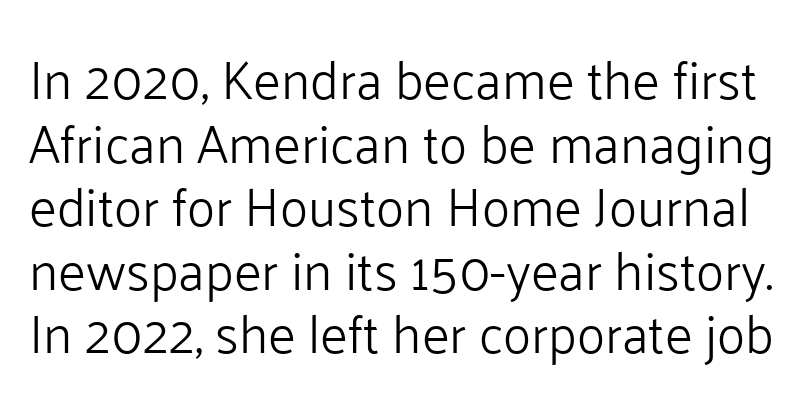
{"serif": "no", "italic": "no", "bold": "no", "weight": "light", "width": "normal", "stroke_contrast": "low", "x_height": "medium", "monospaced": "no", "underline": "no", "line_spacing_ratio": 1.2, "letter_spacing": "normal", "letter_spacing_em": 0.0, "glyph_px": 53}
